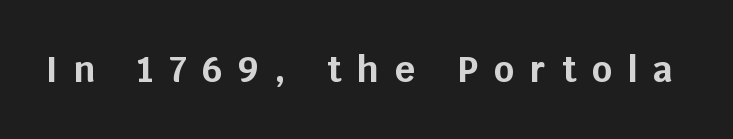
Q: Is the text bold? A: Yes.
Q: Is the text italic (slanted)? A: No, it is upright.
Q: Is the typeface a serif or a sans-serif typeface? A: Sans-serif.
Q: Is the text underlined? A: No.
Q: Is the spacing between letters normal or unusually wide? A: Unusually wide.
Q: Width (condensed, normal, or wide)? A: Normal.
Q: Stroke contrast? A: Low.
Q: x-height? A: Large.
Q: Monospaced? A: No.
